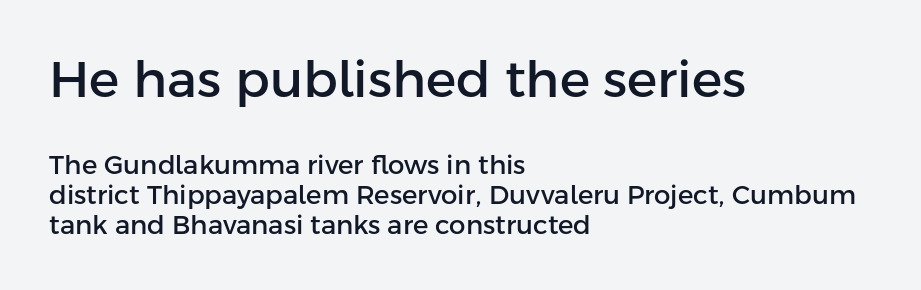
Q: Is the text italic (slanted)? A: No, it is upright.
Q: Is the typeface a serif or a sans-serif typeface? A: Sans-serif.
Q: Is the text underlined? A: No.
Q: How is the paragraph aligned? A: Left-aligned.
Q: Is the spacing between letters normal or unusually wide? A: Normal.
Q: Which block of text is set in a larger size, the first (top) or the second (bottom)? A: The first (top) one.
Q: Width (condensed, normal, or wide)? A: Normal.
Q: Stroke contrast? A: Low.
Q: x-height? A: Medium.
Q: Monospaced? A: No.
